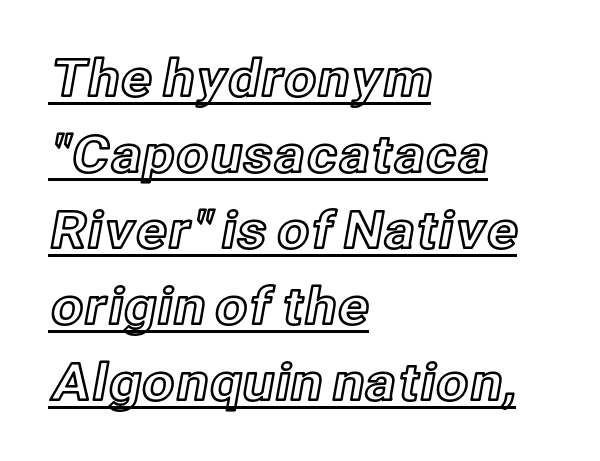
{"width": "normal", "x_height": "medium", "monospaced": "no", "underline": "yes", "align": "left", "line_spacing": "normal", "line_spacing_ratio": 1.49, "letter_spacing": "normal", "letter_spacing_em": 0.0, "glyph_px": 51}
